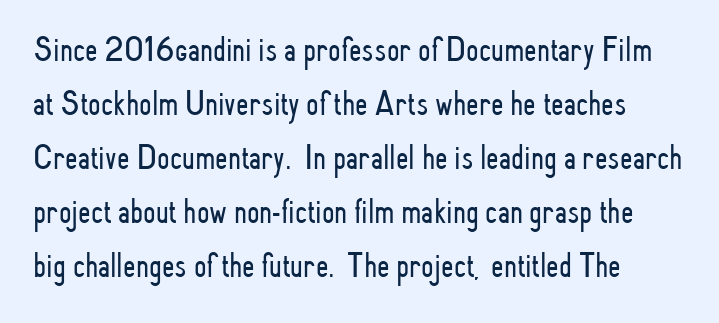
Q: Is the text bold? A: No.
Q: Is the text italic (slanted)? A: No, it is upright.
Q: Is the typeface a serif or a sans-serif typeface? A: Sans-serif.
Q: Is the text underlined? A: No.
Q: Is the spacing between letters normal or unusually wide? A: Normal.
Q: Is the spacing between lines tight, normal or loose? A: Normal.
Q: Width (condensed, normal, or wide)? A: Condensed.
Q: Stroke contrast? A: Low.
Q: x-height? A: Small.
Q: Monospaced? A: No.
